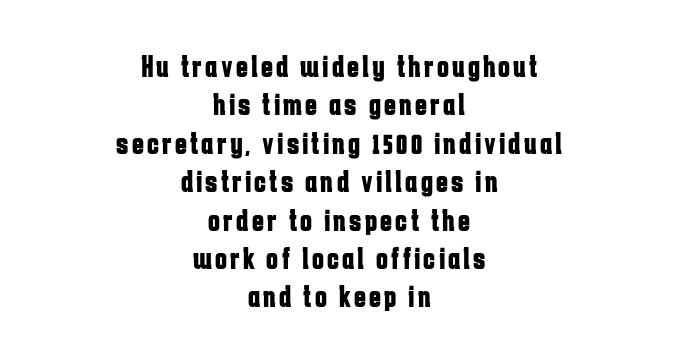
The image shows 32 px bold, condensed sans-serif type, upright; set centered, line spacing 1.2x, not underlined; low stroke contrast and a medium x-height.
